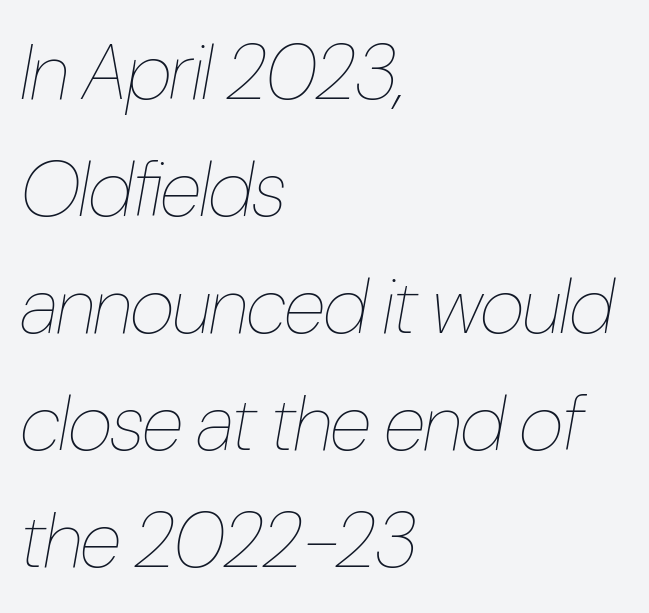
{"italic": "yes", "lean": "right", "slant_degrees": 10, "bold": "no", "weight": "thin", "width": "condensed", "stroke_contrast": "low", "x_height": "medium", "monospaced": "no", "underline": "no", "align": "left", "line_spacing": "normal", "line_spacing_ratio": 1.5, "letter_spacing": "normal", "letter_spacing_em": 0.0, "glyph_px": 78}
